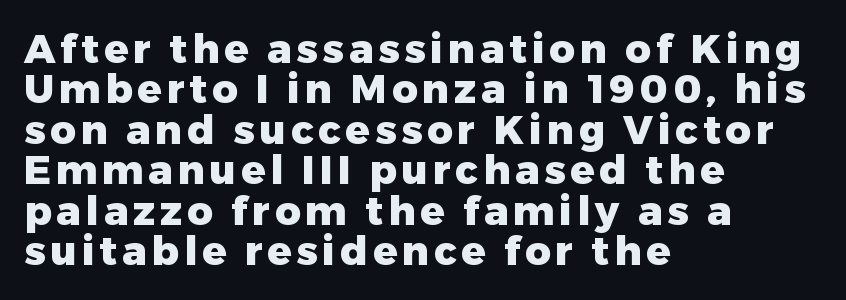
{"serif": "no", "italic": "no", "bold": "yes", "weight": "heavy", "width": "normal", "stroke_contrast": "low", "x_height": "medium", "monospaced": "no", "underline": "no", "align": "left", "line_spacing": "tight", "line_spacing_ratio": 1.01, "glyph_px": 40}
